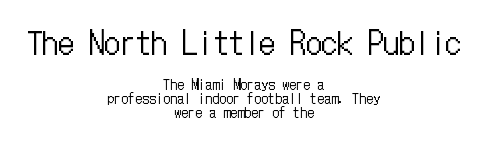
{"italic": "no", "bold": "no", "weight": "regular", "width": "condensed", "stroke_contrast": "low", "x_height": "medium", "underline": "no", "align": "center", "line_spacing": "tight", "line_spacing_ratio": 0.98, "letter_spacing": "normal", "letter_spacing_em": 0.0, "larger_block": "first", "size_ratio": 2.21, "glyph_px": 31}
